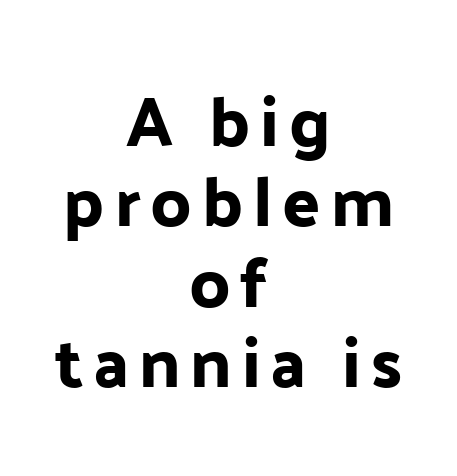
The image shows 70 px sans-serif type, upright; set centered, tight line spacing (1.15x), not underlined; low stroke contrast and a medium x-height.
